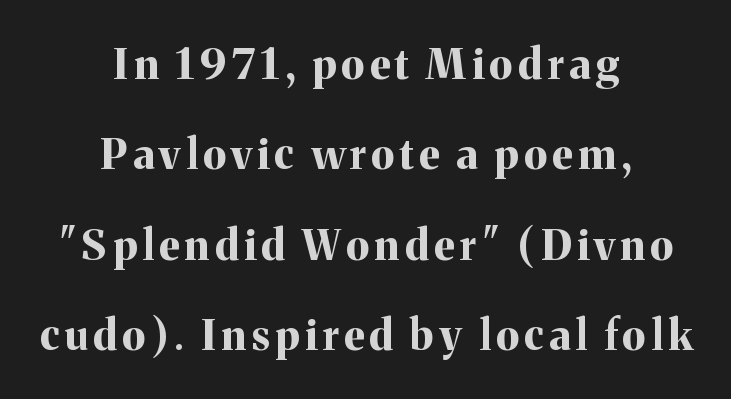
{"serif": "yes", "italic": "no", "bold": "yes", "weight": "bold", "width": "normal", "stroke_contrast": "medium", "x_height": "medium", "monospaced": "no", "underline": "no", "align": "center", "line_spacing": "loose", "line_spacing_ratio": 2.15, "glyph_px": 42}
